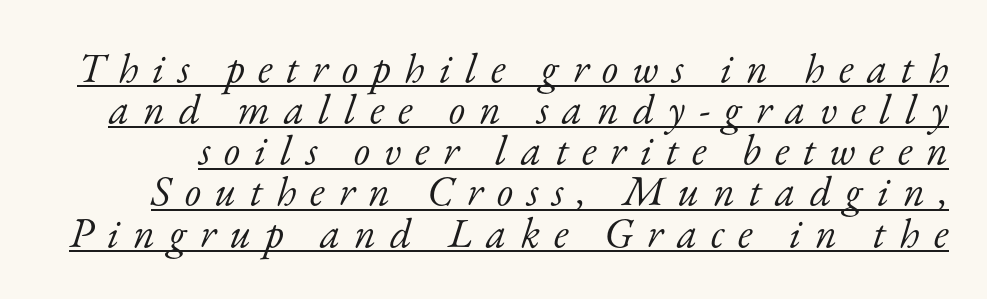
The image shows 42 px light serif type, italic (leaning right); set tight line spacing (0.98x), unusually wide letter spacing (+0.33 em), underlined; low stroke contrast and a small x-height.
